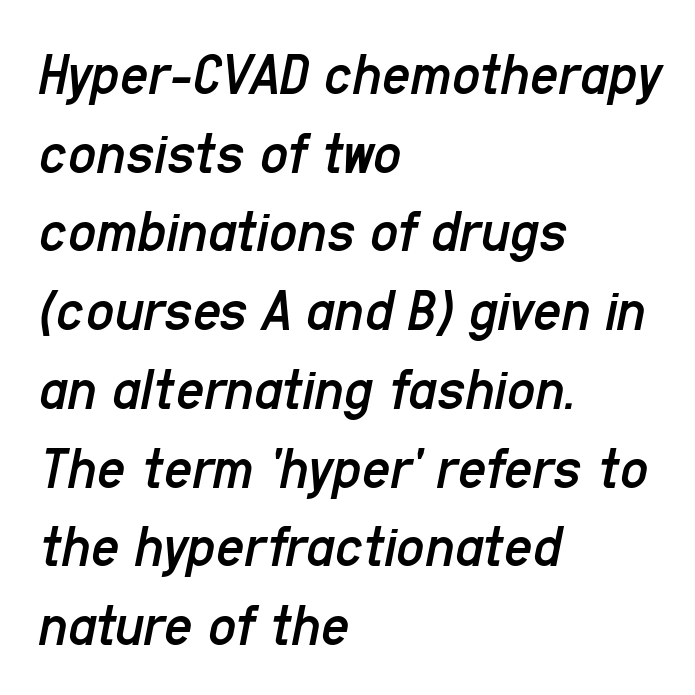
These lines stack with their left ends in a neat column. Unmarked baselines from the first word to the last. Looks like regular typesetting: each glyph gets only the width it needs. No letter is thick-stroked: the sample isn't bold. Rows of type keep a routine distance in the vertical direction.
